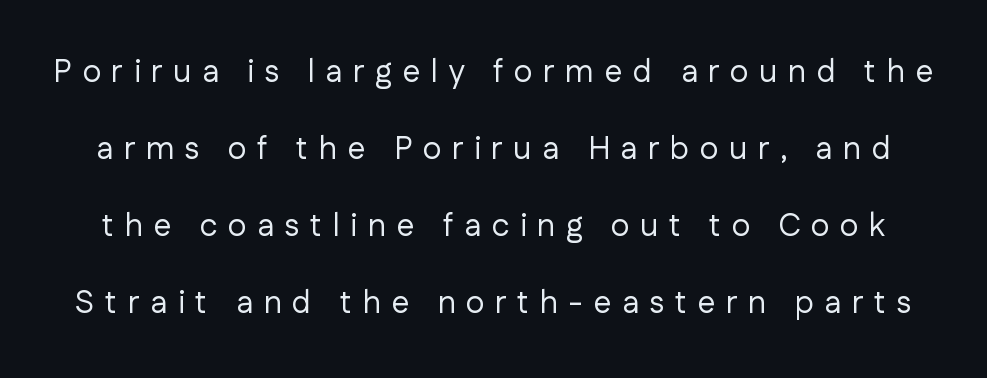
The image shows 32 px regular-weight sans-serif type, upright; set loose line spacing (2.41x), unusually wide letter spacing (+0.33 em), not underlined; low stroke contrast and a medium x-height.
